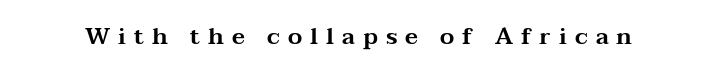
Q: Is the text italic (slanted)? A: No, it is upright.
Q: Is the text underlined? A: No.
Q: Is the spacing between letters normal or unusually wide? A: Unusually wide.
